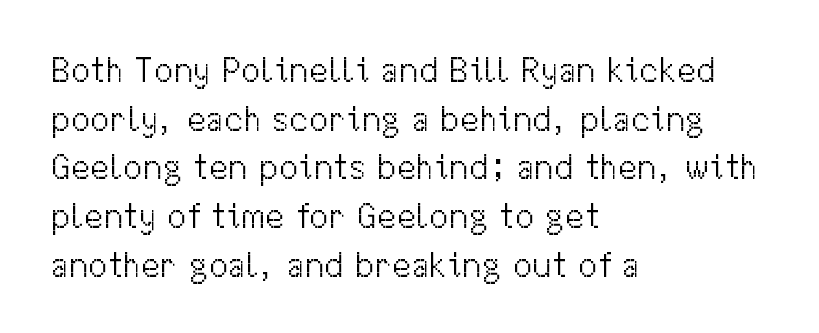
{"serif": "no", "italic": "no", "bold": "no", "weight": "light", "width": "normal", "stroke_contrast": "medium", "x_height": "medium", "monospaced": "no", "underline": "no", "align": "left", "line_spacing": "normal", "line_spacing_ratio": 1.39, "letter_spacing": "normal", "letter_spacing_em": 0.0, "glyph_px": 35}
